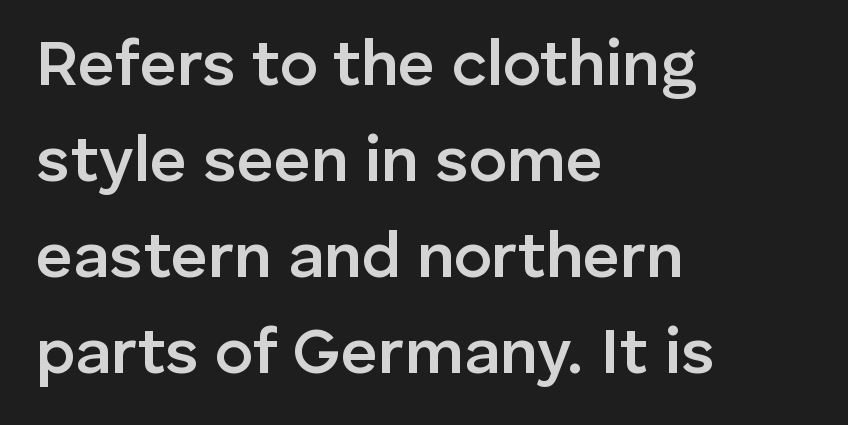
Q: Is the text bold? A: Semi-bold.
Q: Is the text italic (slanted)? A: No, it is upright.
Q: Is the typeface a serif or a sans-serif typeface? A: Sans-serif.
Q: Is the text underlined? A: No.
Q: How is the paragraph aligned? A: Left-aligned.
Q: Is the spacing between letters normal or unusually wide? A: Normal.
Q: Is the spacing between lines tight, normal or loose? A: Normal.
Q: Width (condensed, normal, or wide)? A: Normal.
Q: Stroke contrast? A: Low.
Q: x-height? A: Medium.
Q: Monospaced? A: No.
